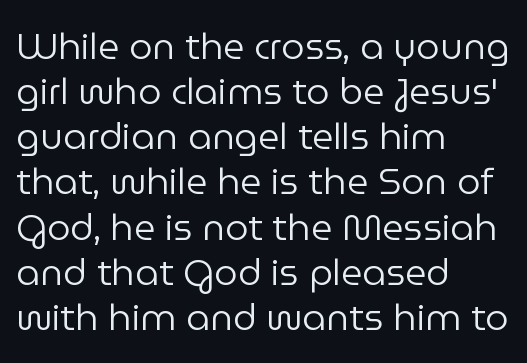
{"serif": "no", "italic": "no", "bold": "no", "weight": "regular", "width": "normal", "stroke_contrast": "low", "x_height": "medium", "monospaced": "no", "underline": "no", "align": "left", "line_spacing_ratio": 1.22, "letter_spacing": "normal", "letter_spacing_em": 0.0, "glyph_px": 37}
